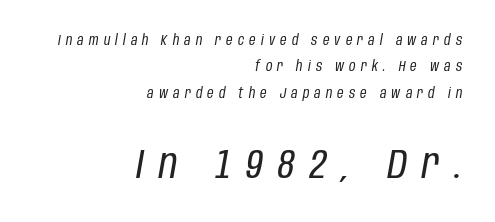
The image shows 41 px regular-weight, condensed type, italic (leaning right); set right-aligned, line spacing 1.89x, unusually wide letter spacing (+0.37 em), not underlined; the second (bottom) block is 2.93x larger; low stroke contrast and a large x-height.
